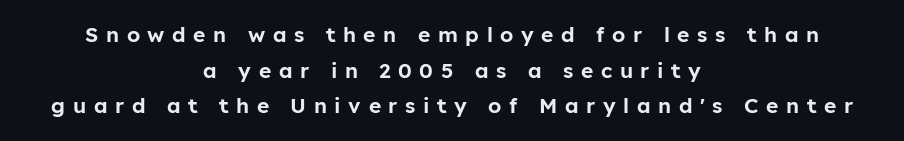
The rendering uses a moderate line-height, typical for paragraphs. Does the copy run flush right? No — it is centered line by line. This is roman type, the default non-slanted kind. The zone under the glyphs is completely vacant.
